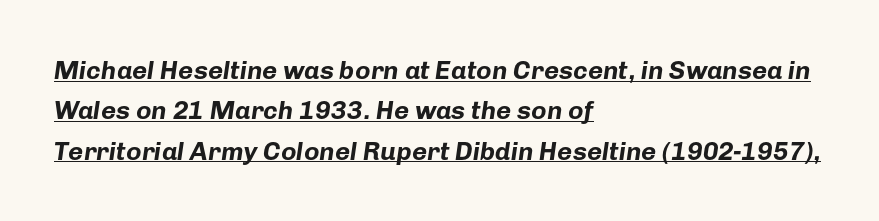
Q: Is the text bold? A: Yes.
Q: Is the text italic (slanted)? A: Yes, it leans right by about 8 degrees.
Q: Is the text underlined? A: Yes.
Q: How is the paragraph aligned? A: Left-aligned.
Q: Is the spacing between letters normal or unusually wide? A: Normal.
Q: Is the spacing between lines tight, normal or loose? A: Normal.
